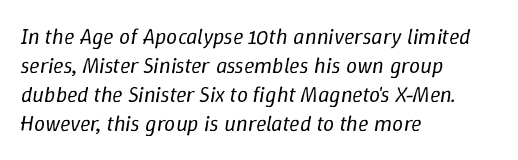
{"italic": "yes", "lean": "right", "slant_degrees": 9, "bold": "no", "underline": "no", "align": "left", "line_spacing": "normal", "line_spacing_ratio": 1.32, "letter_spacing": "normal", "letter_spacing_em": 0.0, "glyph_px": 22}
